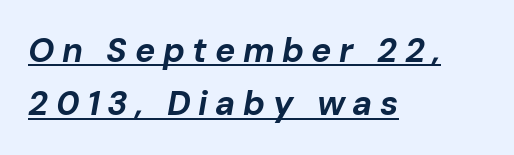
The image shows 34 px bold type, italic (leaning right); set left-aligned, normal line spacing (1.57x), unusually wide letter spacing (+0.22 em), underlined; low stroke contrast and a medium x-height.
